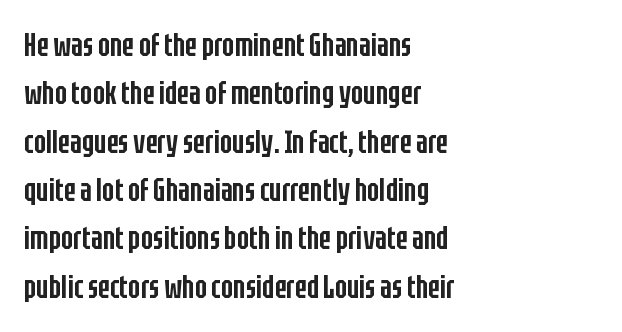
Q: Is the text bold? A: Semi-bold.
Q: Is the text italic (slanted)? A: No, it is upright.
Q: Is the typeface a serif or a sans-serif typeface? A: Sans-serif.
Q: Is the text underlined? A: No.
Q: How is the paragraph aligned? A: Left-aligned.
Q: Is the spacing between letters normal or unusually wide? A: Normal.
Q: Is the spacing between lines tight, normal or loose? A: Normal.
Q: Width (condensed, normal, or wide)? A: Condensed.
Q: Stroke contrast? A: Low.
Q: x-height? A: Large.
Q: Monospaced? A: No.
